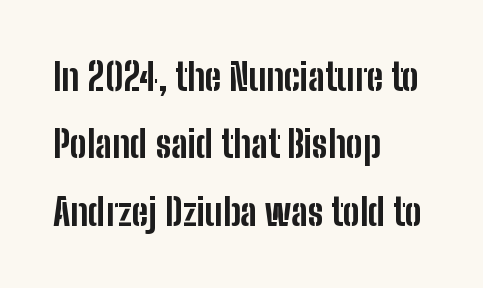
Spacing between characters is what you'd get straight out of the box. Has an underline been added? It has not. This sample is left-justified, so line endings fall wherever the words run out. It's the straight-up-and-down kind of type. As a designer I'd log this as weight 700, bold.
